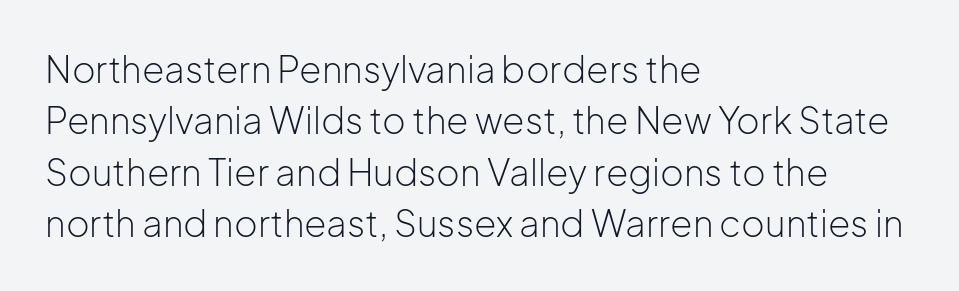
Q: Is the text bold? A: No.
Q: Is the text italic (slanted)? A: No, it is upright.
Q: Is the typeface a serif or a sans-serif typeface? A: Sans-serif.
Q: Is the text underlined? A: No.
Q: How is the paragraph aligned? A: Left-aligned.
Q: Is the spacing between letters normal or unusually wide? A: Normal.
Q: Is the spacing between lines tight, normal or loose? A: Normal.
Q: Width (condensed, normal, or wide)? A: Normal.
Q: Stroke contrast? A: Low.
Q: x-height? A: Medium.
Q: Monospaced? A: No.
